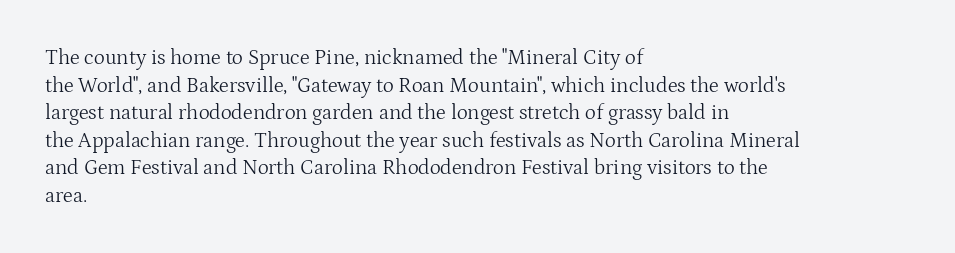
The image shows 21 px text type, upright; set left-aligned, normal line spacing (1.31x), normal letter spacing, not underlined.
